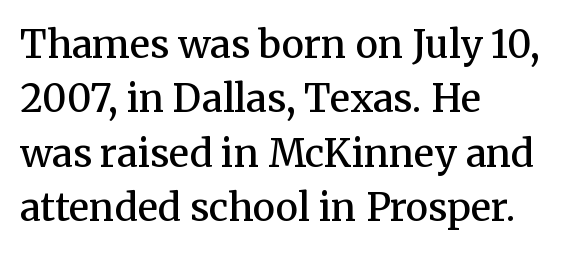
A serif font was chosen for this passage. Moderately thickened strokes mark this as semibold type. Think of a printed novel: that variable character pitch is what you see here. Students, note that the glyphs here touch the page at normal intervals. Regular leading.
